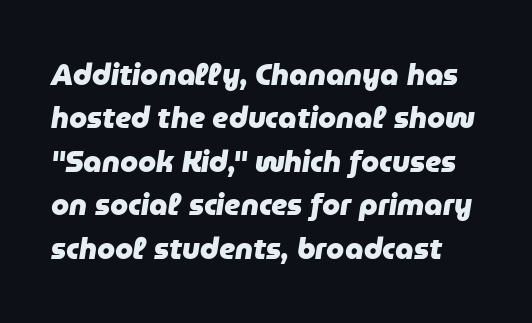
The image shows 29 px heavy type, italic (leaning right); set normal line spacing (1.5x), normal letter spacing, not underlined; low stroke contrast and a medium x-height.
